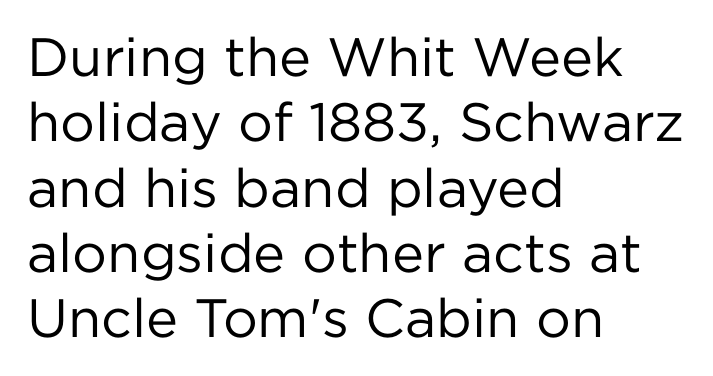
The image shows 54 px regular-weight sans-serif type, upright; set left-aligned, line spacing 1.21x, normal letter spacing, not underlined; low stroke contrast and a medium x-height.
